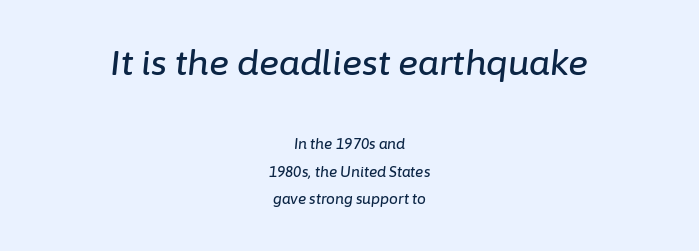
{"italic": "yes", "lean": "right", "slant_degrees": 6, "width": "normal", "stroke_contrast": "low", "x_height": "medium", "monospaced": "no", "underline": "no", "align": "center", "line_spacing": "loose", "line_spacing_ratio": 1.95, "letter_spacing": "normal", "letter_spacing_em": 0.0, "larger_block": "first", "size_ratio": 2.43, "glyph_px": 34}
